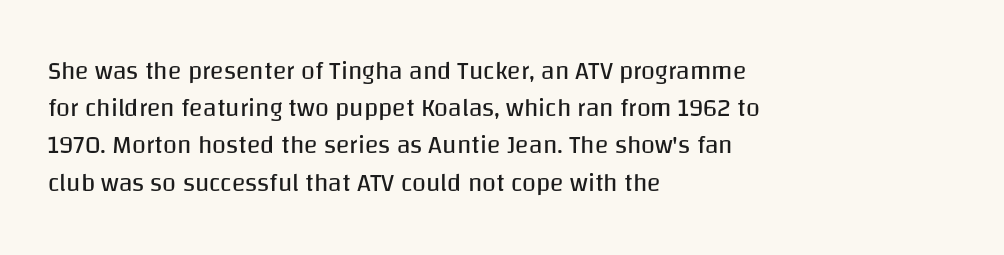
The image shows 25 px text type, upright; set left-aligned, normal line spacing (1.49x), normal letter spacing, not underlined.
